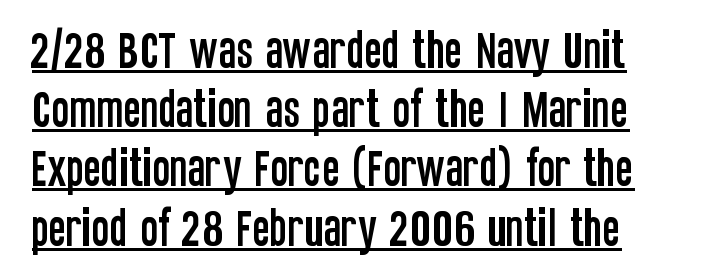
The font's upright variant was chosen for this text. Each word holds together tightly as a unit, with standard inter-letter gaps. Vertically, the passage feels balanced, rows spaced as you'd expect. Are there feet on the stems? There aren't — it's a sans. Looks like regular typesetting: each glyph gets only the width it needs.
